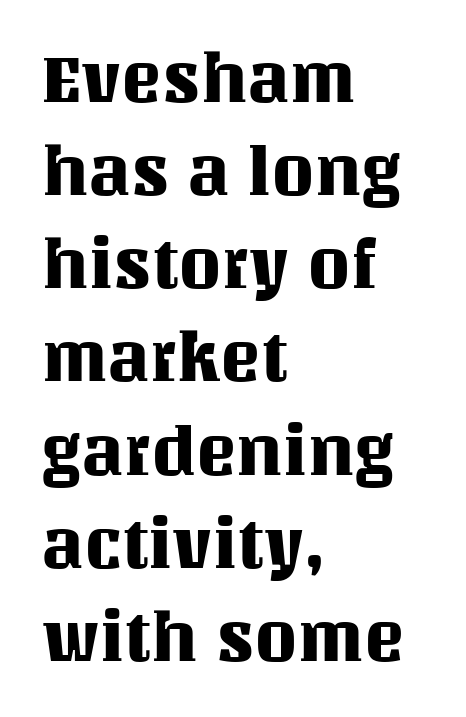
The image shows 68 px text type, upright; set left-aligned, normal line spacing (1.37x), normal letter spacing, not underlined; medium stroke contrast and a large x-height.
